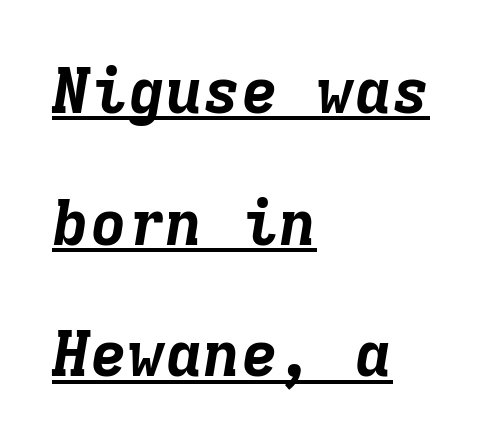
{"italic": "yes", "lean": "right", "slant_degrees": 9, "bold": "yes", "weight": "bold", "width": "normal", "stroke_contrast": "low", "x_height": "medium", "monospaced": "yes", "underline": "yes", "align": "left", "line_spacing": "loose", "line_spacing_ratio": 2.09, "letter_spacing": "normal", "letter_spacing_em": 0.0, "glyph_px": 63}
